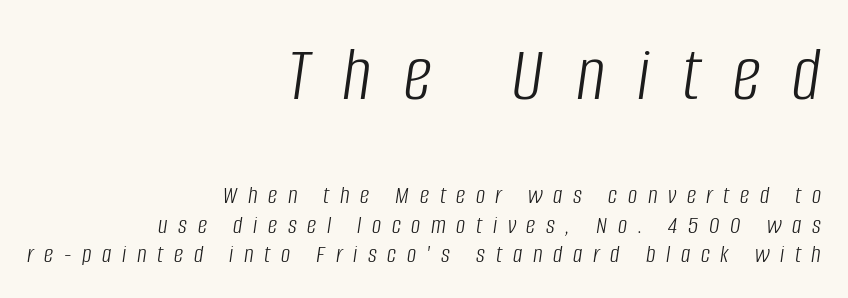
{"italic": "yes", "lean": "right", "slant_degrees": 8, "bold": "no", "weight": "light", "width": "condensed", "stroke_contrast": "low", "x_height": "large", "monospaced": "no", "underline": "no", "align": "right", "line_spacing": "tight", "line_spacing_ratio": 1.13, "letter_spacing": "wide", "letter_spacing_em": 0.41, "larger_block": "first", "size_ratio": 3.04, "glyph_px": 79}
